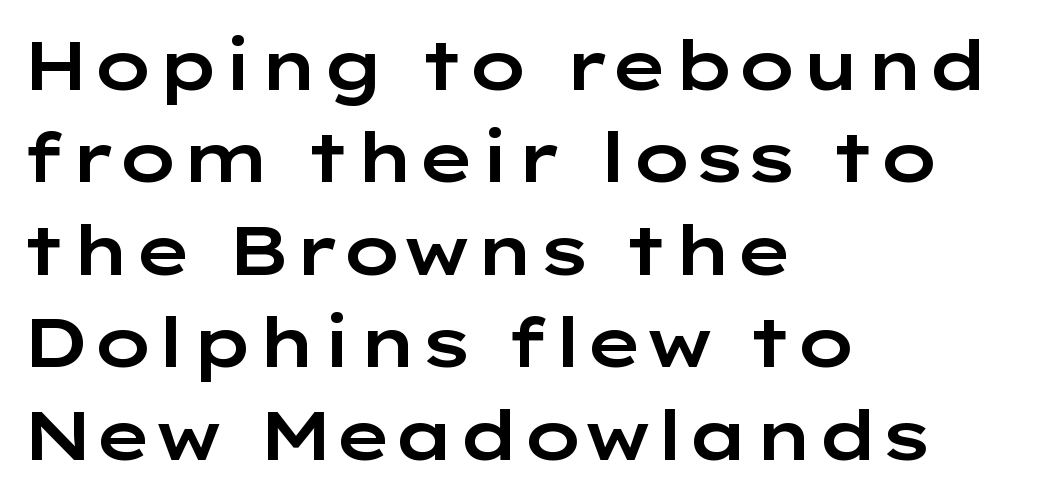
{"serif": "no", "italic": "no", "width": "wide", "stroke_contrast": "low", "x_height": "medium", "monospaced": "no", "underline": "no", "align": "left", "line_spacing": "normal", "line_spacing_ratio": 1.34, "letter_spacing": "normal", "letter_spacing_em": 0.0, "glyph_px": 69}
